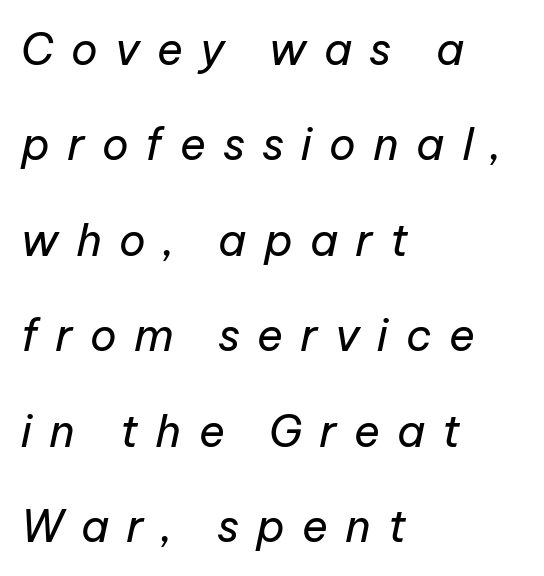
Interline gaps are noticeably wide in this sample. Bare-footed words on every line. Teacher's note: observe the even left margin — that is flush-left alignment. The tracking jumps out immediately: characters are airy and widely separated. Tall strokes in this sample are angled rather than plumb. Vertical stems look standard width or narrower in stroke.
